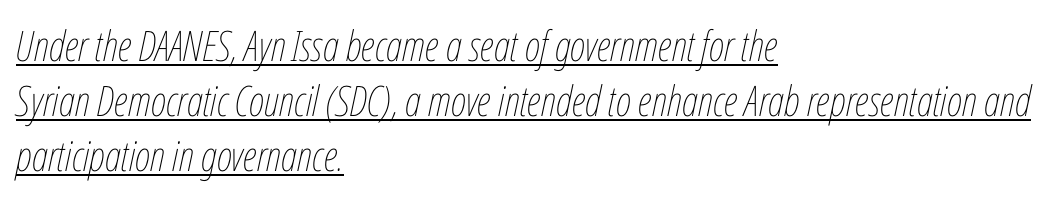
The image shows 42 px thin, condensed type, italic (leaning right); set left-aligned, normal line spacing (1.31x), normal letter spacing, underlined; low stroke contrast and a medium x-height.
